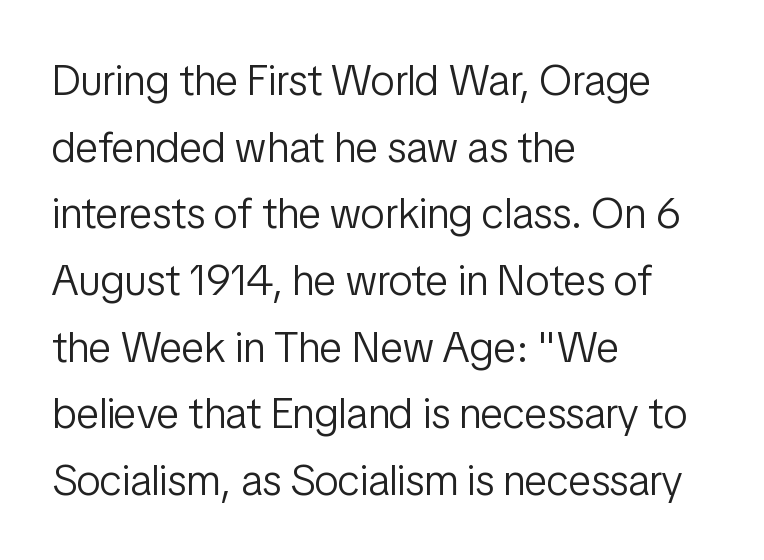
The passage shown is typeset with a sans-serif family. A normal amount of white space separates one row of letters from the next. The face used here is proportionally spaced, like ordinary book or web type. The font sits on the lighter half of the weight spectrum, regular included. Bare-footed words on every line.
